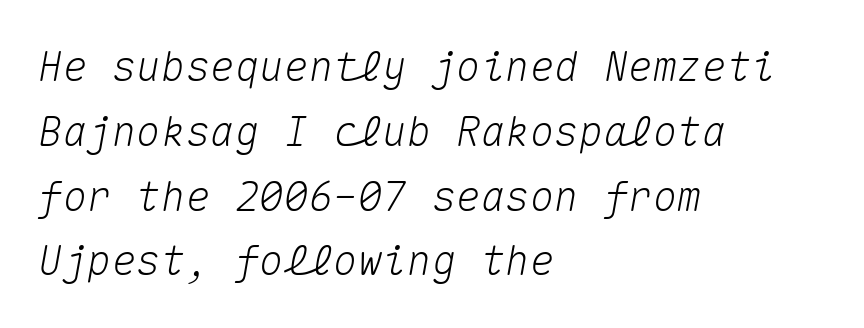
{"italic": "yes", "lean": "right", "slant_degrees": 10, "width": "normal", "stroke_contrast": "medium", "x_height": "medium", "monospaced": "yes", "underline": "no", "align": "left", "line_spacing": "normal", "line_spacing_ratio": 1.58, "letter_spacing": "normal", "letter_spacing_em": 0.0, "glyph_px": 41}
